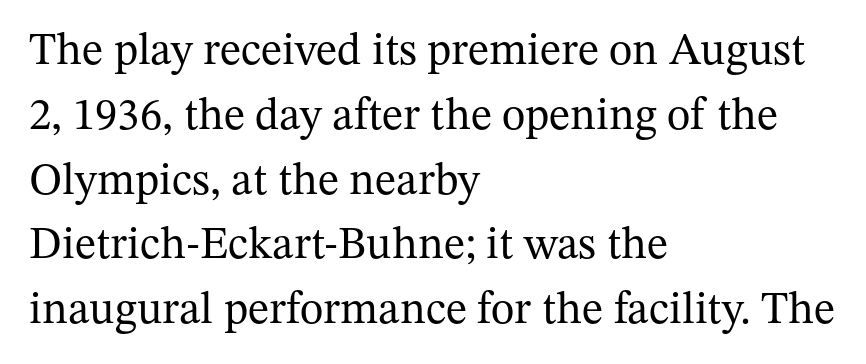
Q: Is the text bold? A: No.
Q: Is the text italic (slanted)? A: No, it is upright.
Q: Is the typeface a serif or a sans-serif typeface? A: Serif.
Q: Is the text underlined? A: No.
Q: How is the paragraph aligned? A: Left-aligned.
Q: Is the spacing between letters normal or unusually wide? A: Normal.
Q: Is the spacing between lines tight, normal or loose? A: Normal.
Q: Width (condensed, normal, or wide)? A: Normal.
Q: Stroke contrast? A: Medium.
Q: x-height? A: Medium.
Q: Monospaced? A: No.
